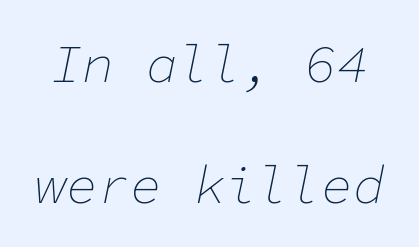
{"italic": "yes", "lean": "right", "slant_degrees": 11, "bold": "no", "weight": "thin", "width": "normal", "stroke_contrast": "low", "x_height": "medium", "monospaced": "yes", "underline": "no", "line_spacing": "loose", "line_spacing_ratio": 2.28, "letter_spacing": "normal", "letter_spacing_em": 0.0, "glyph_px": 53}
